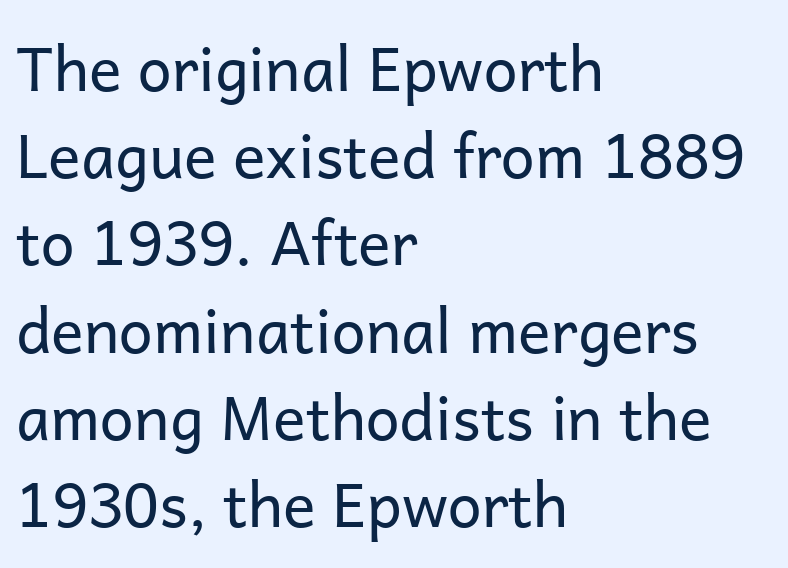
{"serif": "no", "italic": "no", "bold": "no", "weight": "regular", "width": "normal", "stroke_contrast": "low", "x_height": "medium", "monospaced": "no", "underline": "no", "align": "left", "line_spacing": "normal", "line_spacing_ratio": 1.43, "letter_spacing": "normal", "letter_spacing_em": 0.0, "glyph_px": 61}
